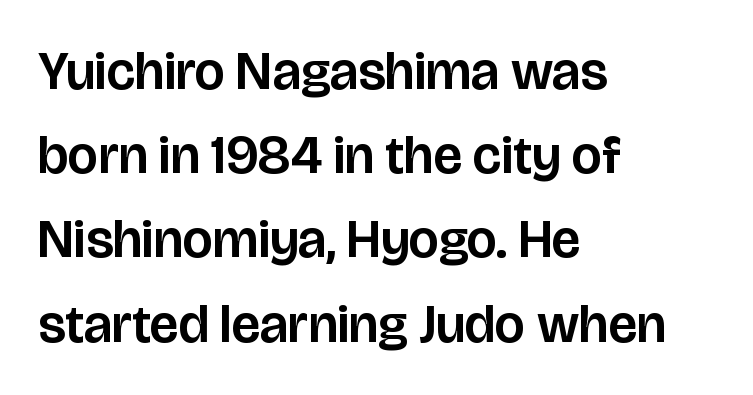
Q: Is the text italic (slanted)? A: No, it is upright.
Q: Is the typeface a serif or a sans-serif typeface? A: Sans-serif.
Q: Is the text underlined? A: No.
Q: How is the paragraph aligned? A: Left-aligned.
Q: Is the spacing between letters normal or unusually wide? A: Normal.
Q: Is the spacing between lines tight, normal or loose? A: Normal.
Q: Width (condensed, normal, or wide)? A: Normal.
Q: Stroke contrast? A: Low.
Q: x-height? A: Large.
Q: Monospaced? A: No.
